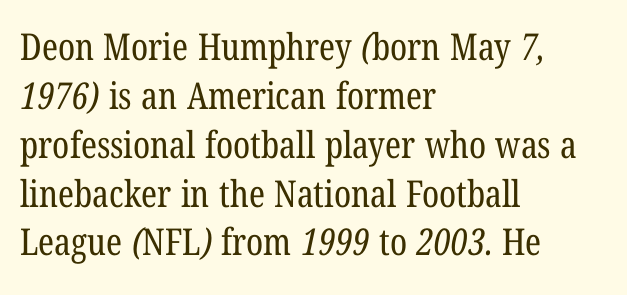
Is this a fixed-width face? No — the glyphs have proportional, varying widths. Letter spacing: default. The strip under each line holds only bare page. No extra ink here — the face is not bold. Typeset ragged right — the left edge is the straight one. The lines sit at an ordinary, default distance from one another.
